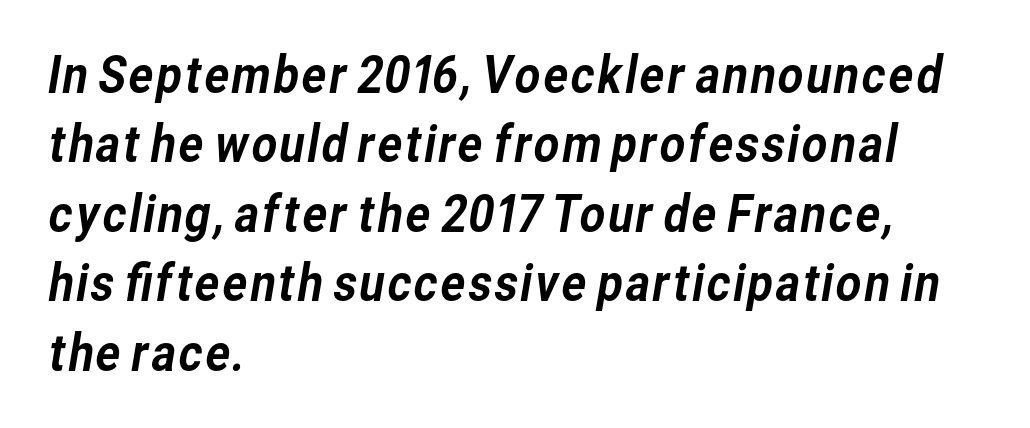
Q: Is the typeface a serif or a sans-serif typeface? A: Sans-serif.
Q: Is the text underlined? A: No.
Q: How is the paragraph aligned? A: Left-aligned.
Q: Is the spacing between letters normal or unusually wide? A: Normal.
Q: Is the spacing between lines tight, normal or loose? A: Normal.
Q: Width (condensed, normal, or wide)? A: Normal.
Q: Stroke contrast? A: Low.
Q: x-height? A: Medium.
Q: Monospaced? A: No.
